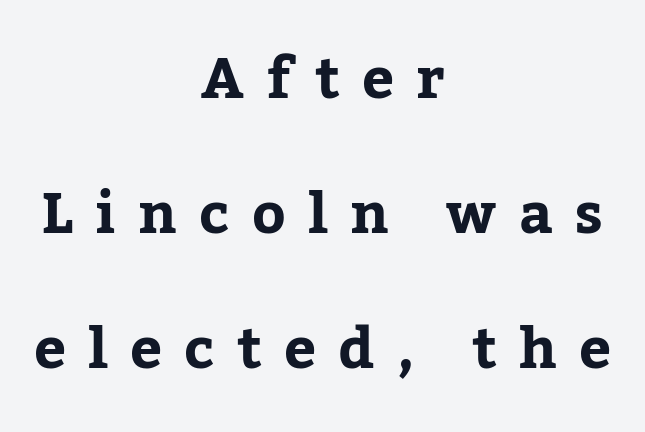
The leading is generous, giving the passage an open texture. The baseline area is clear. Is this a fixed-width face? No — the glyphs have proportional, varying widths. These lines are centered, leaving both edges ragged. Ascenders rise straight up at ninety degrees.
